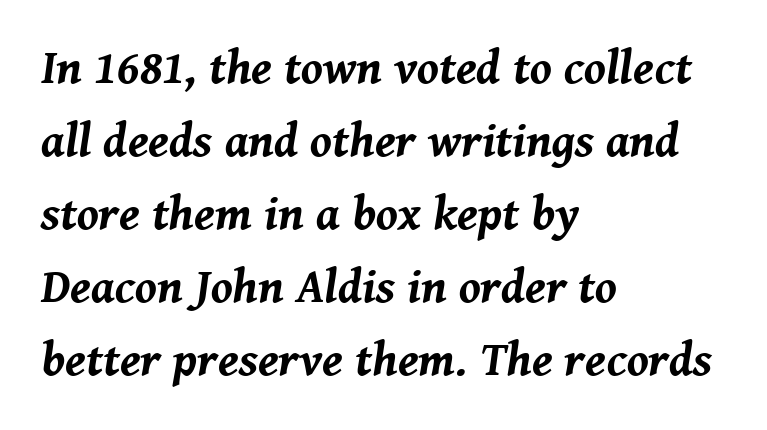
{"italic": "yes", "lean": "right", "slant_degrees": 8, "bold": "yes", "weight": "bold", "width": "normal", "stroke_contrast": "medium", "x_height": "medium", "monospaced": "no", "underline": "no", "align": "left", "line_spacing": "normal", "line_spacing_ratio": 1.52, "letter_spacing": "normal", "letter_spacing_em": 0.0, "glyph_px": 48}
